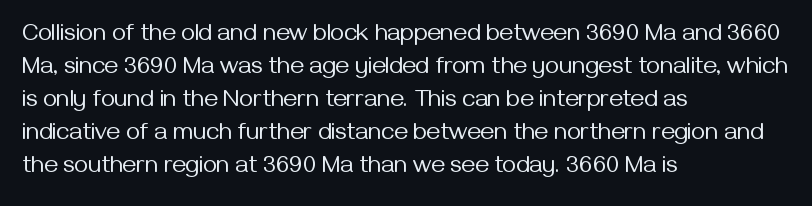
{"italic": "no", "bold": "no", "underline": "no", "align": "left", "line_spacing": "normal", "line_spacing_ratio": 1.37, "letter_spacing": "normal", "letter_spacing_em": 0.0, "glyph_px": 24}
